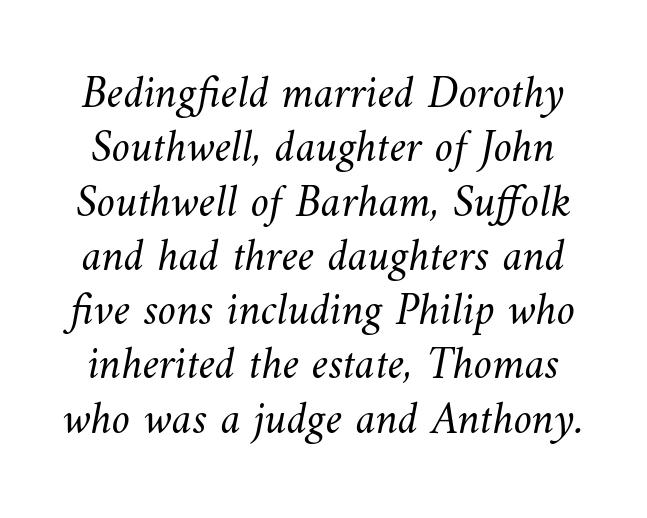
Q: Is the text bold? A: No.
Q: Is the text underlined? A: No.
Q: Is the spacing between letters normal or unusually wide? A: Normal.
Q: Width (condensed, normal, or wide)? A: Normal.
Q: Stroke contrast? A: Medium.
Q: x-height? A: Small.
Q: Monospaced? A: No.
